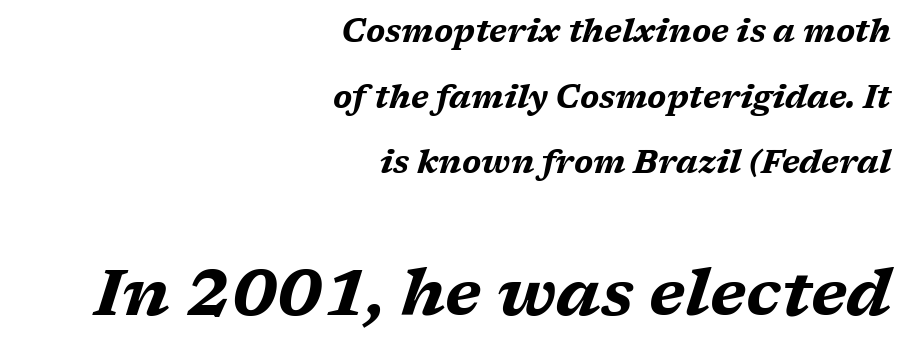
{"italic": "yes", "lean": "right", "slant_degrees": 17, "bold": "yes", "weight": "bold", "width": "wide", "stroke_contrast": "medium", "x_height": "medium", "monospaced": "no", "underline": "no", "align": "right", "line_spacing": "loose", "line_spacing_ratio": 2.05, "letter_spacing": "normal", "letter_spacing_em": 0.0, "larger_block": "second", "size_ratio": 2.03, "glyph_px": 65}
